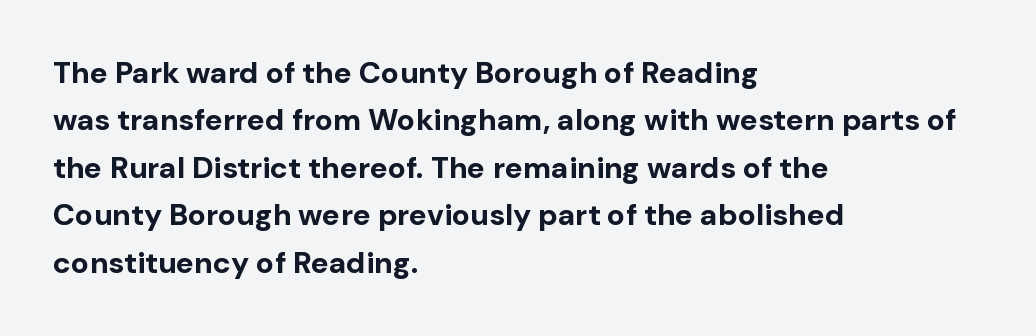
The image shows 30 px bold sans-serif type, upright; set left-aligned, normal line spacing (1.58x), normal letter spacing, not underlined; low stroke contrast and a medium x-height.
